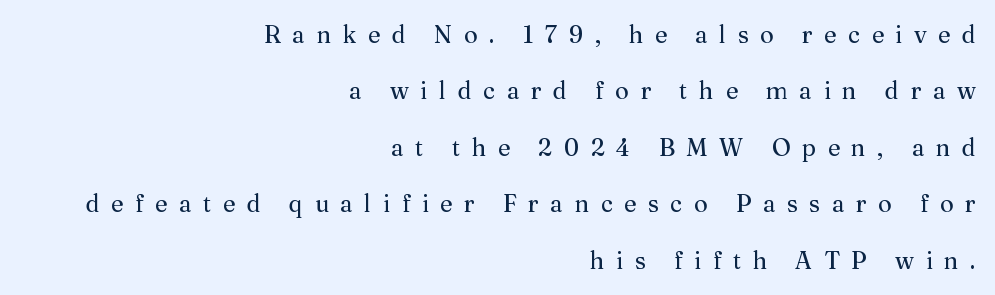
{"italic": "no", "bold": "no", "underline": "no", "align": "right", "line_spacing": "loose", "line_spacing_ratio": 2.35, "letter_spacing": "wide", "letter_spacing_em": 0.48, "glyph_px": 24}
